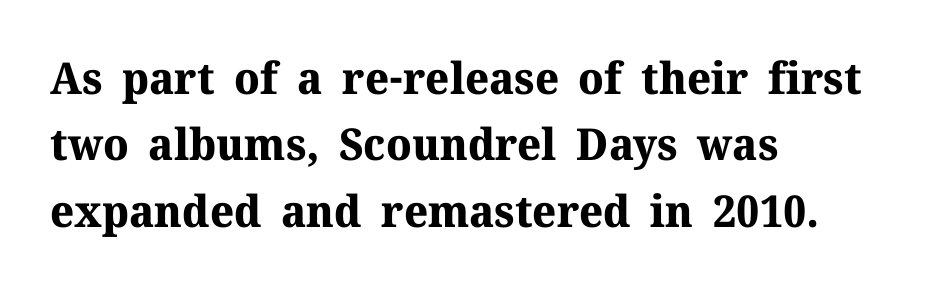
The image shows 44 px bold serif type, upright; set left-aligned, normal line spacing (1.51x), normal letter spacing, not underlined; medium stroke contrast and a medium x-height.
